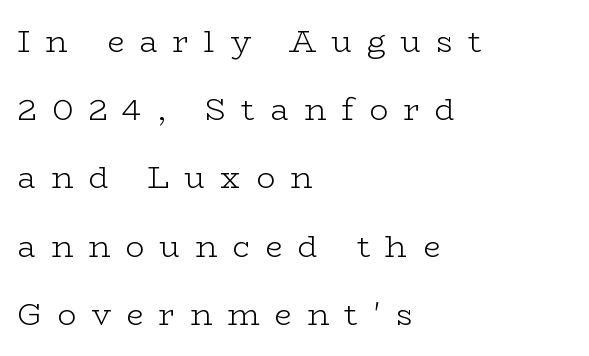
The image shows 31 px light, wide serif type, upright; set left-aligned, loose line spacing (2.2x), unusually wide letter spacing (+0.49 em), not underlined; low stroke contrast and a medium x-height.
